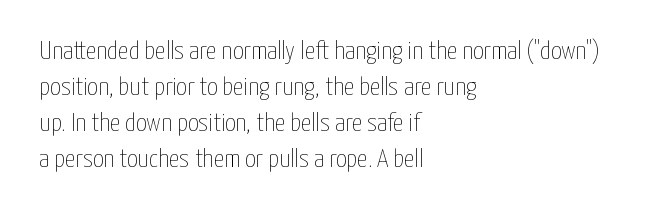
The image shows 26 px text type, upright; set left-aligned, normal line spacing (1.38x), normal letter spacing, not underlined.
